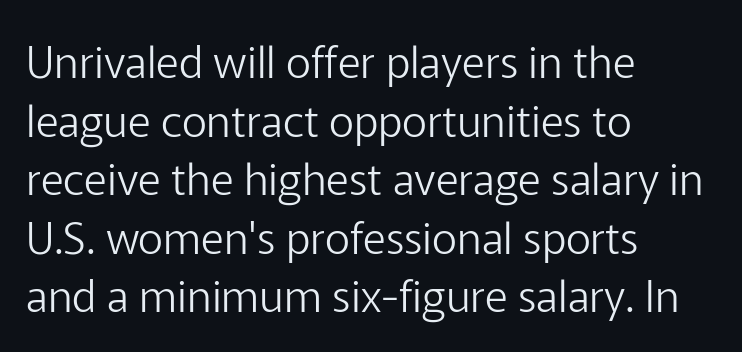
Q: Is the text bold? A: No.
Q: Is the text italic (slanted)? A: No, it is upright.
Q: Is the typeface a serif or a sans-serif typeface? A: Sans-serif.
Q: Is the text underlined? A: No.
Q: How is the paragraph aligned? A: Left-aligned.
Q: Is the spacing between letters normal or unusually wide? A: Normal.
Q: Is the spacing between lines tight, normal or loose? A: Normal.
Q: Width (condensed, normal, or wide)? A: Normal.
Q: Stroke contrast? A: Low.
Q: x-height? A: Medium.
Q: Monospaced? A: No.
